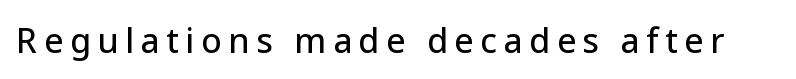
Q: Is the text italic (slanted)? A: No, it is upright.
Q: Is the typeface a serif or a sans-serif typeface? A: Sans-serif.
Q: Is the text underlined? A: No.
Q: Width (condensed, normal, or wide)? A: Normal.
Q: Stroke contrast? A: Low.
Q: x-height? A: Medium.
Q: Monospaced? A: No.
